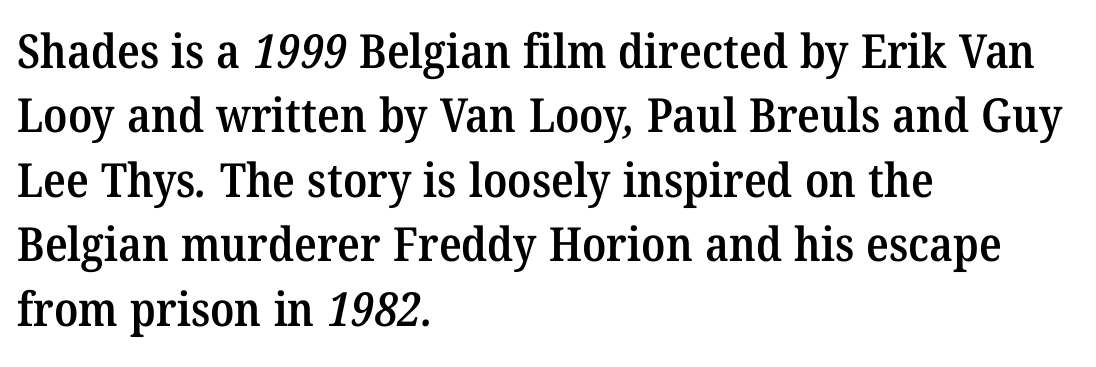
The image shows 47 px semibold serif type; set left-aligned, normal line spacing (1.37x), normal letter spacing, not underlined; medium stroke contrast and a medium x-height.
